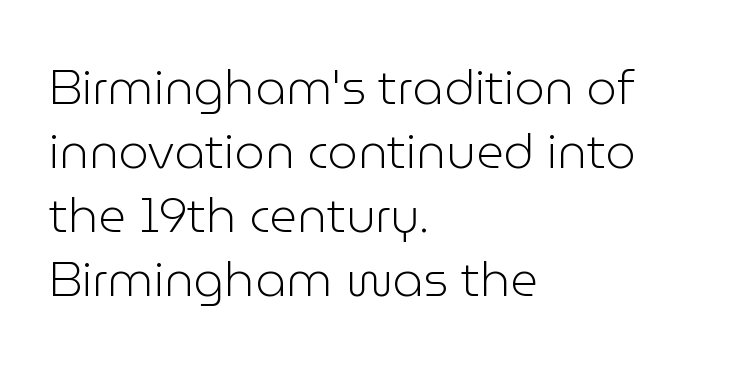
Q: Is the text bold? A: No.
Q: Is the text italic (slanted)? A: No, it is upright.
Q: Is the typeface a serif or a sans-serif typeface? A: Sans-serif.
Q: Is the text underlined? A: No.
Q: How is the paragraph aligned? A: Left-aligned.
Q: Is the spacing between letters normal or unusually wide? A: Normal.
Q: Is the spacing between lines tight, normal or loose? A: Normal.
Q: Width (condensed, normal, or wide)? A: Normal.
Q: Stroke contrast? A: Low.
Q: x-height? A: Medium.
Q: Monospaced? A: No.
